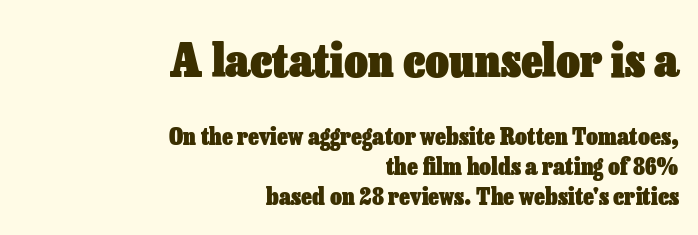
Tall strokes in this sample are plumb rather than angled. What's the leading like? Ordinary, nothing unusual. The composition opens big and finishes small. These lines are rendered in a variable-pitch font. A dark, heavy texture on the line: the type is bold. Is the letter spacing exaggerated? No — it looks like the ordinary default.
